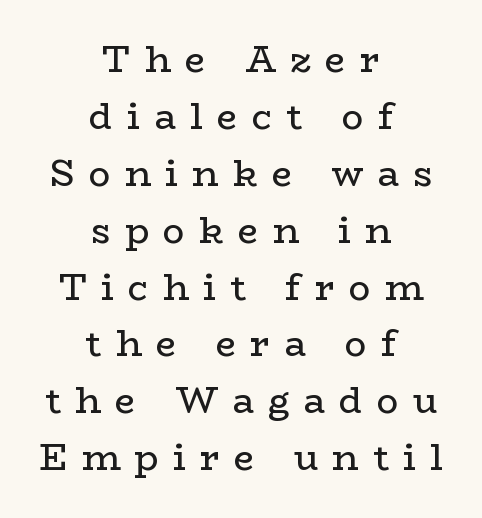
{"serif": "yes", "italic": "no", "bold": "no", "weight": "regular", "width": "wide", "stroke_contrast": "low", "x_height": "medium", "monospaced": "no", "underline": "no", "align": "center", "line_spacing": "normal", "line_spacing_ratio": 1.58, "letter_spacing": "wide", "letter_spacing_em": 0.4, "glyph_px": 36}
